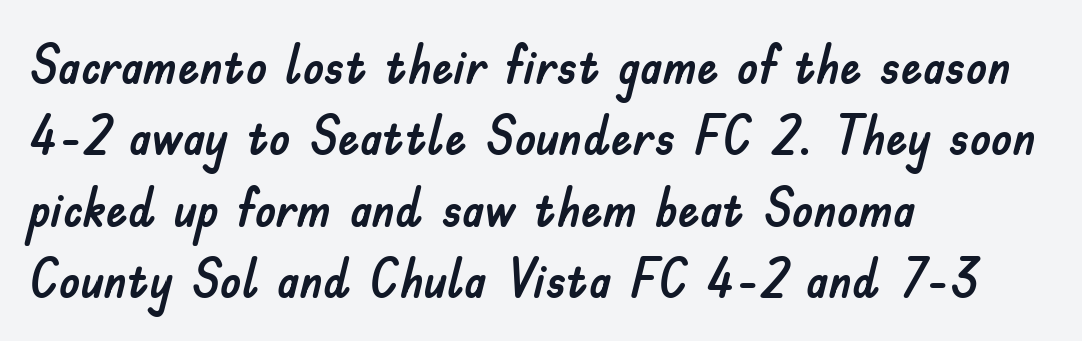
{"serif": "no", "width": "normal", "stroke_contrast": "low", "x_height": "small", "monospaced": "no", "underline": "no", "align": "left", "line_spacing": "normal", "line_spacing_ratio": 1.32, "letter_spacing": "normal", "letter_spacing_em": 0.0, "glyph_px": 54}
